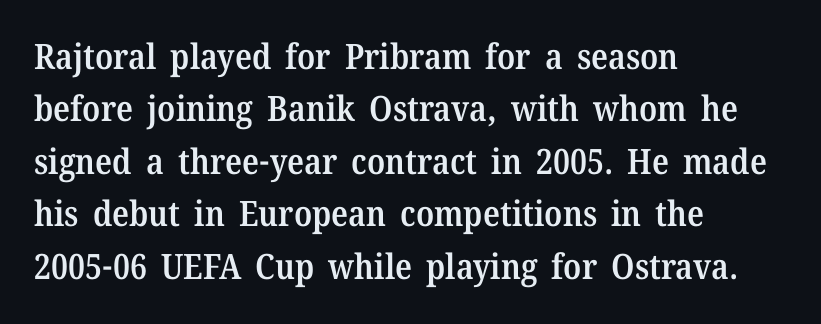
Heft: intermediate — a semibold. No extra tracking has been applied to these lines. Descenders hang freely into open space. The leading is moderate, giving the passage an even texture. Every row of glyphs begins at an identical x-position on the left. Examine the stroke ends and you'll spot serifs.
